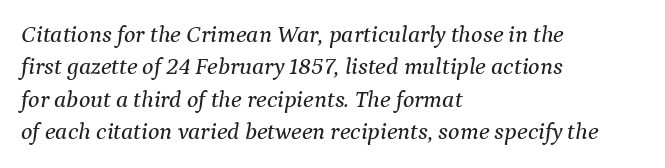
The image shows 24 px text type, italic (leaning right); set left-aligned, normal line spacing (1.35x), normal letter spacing, not underlined.
